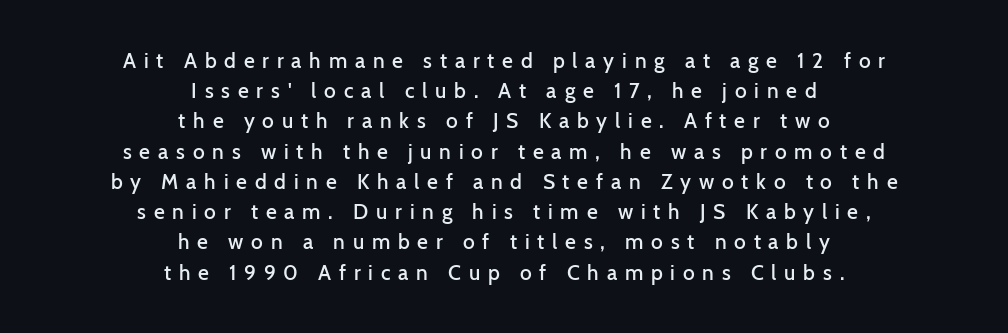
The image shows 21 px text type, upright; set centered, normal line spacing (1.44x), unusually wide letter spacing (+0.37 em), not underlined.
